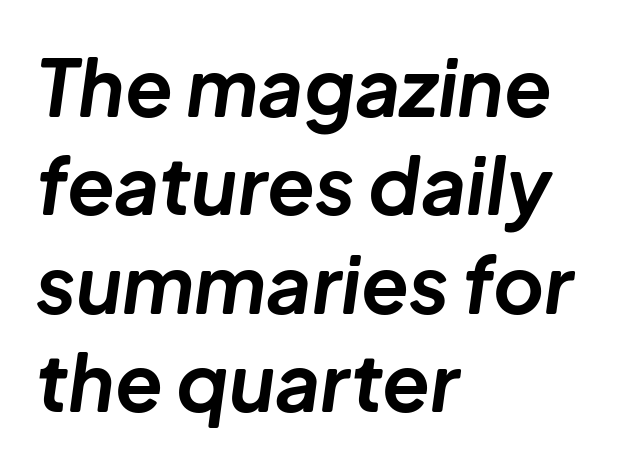
{"italic": "yes", "lean": "right", "slant_degrees": 8, "bold": "yes", "weight": "bold", "width": "normal", "stroke_contrast": "low", "x_height": "medium", "monospaced": "no", "underline": "no", "align": "left", "line_spacing": "normal", "line_spacing_ratio": 1.26, "letter_spacing": "normal", "letter_spacing_em": 0.0, "glyph_px": 78}
